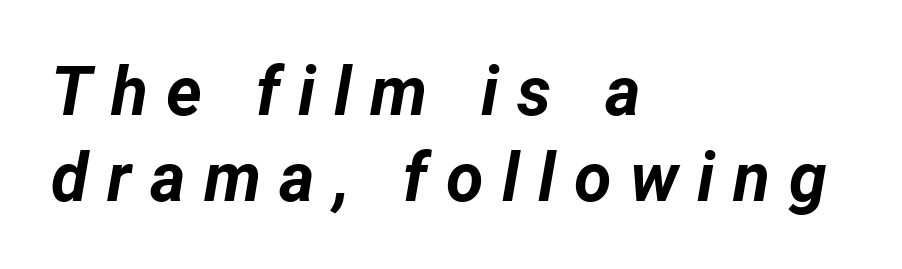
The letterforms stand isolated, each surrounded by extra space. Looks like regular typesetting: each glyph gets only the width it needs. Normally led — the rows are evenly, conventionally spaced. Rendered with sloped, italic letterforms.
